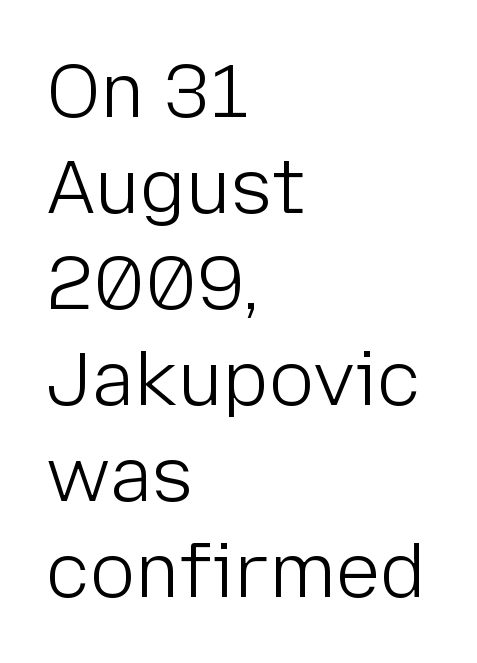
The letters sit at their default tracking, neither squeezed nor spread. These lines are rendered in a variable-pitch font. Stroke terminals: plain, sans-serif. These lines are set flush left with a ragged right edge. Stems and bowls with no extra thickness — not bold. Does the leading feel generous? No, just average.
